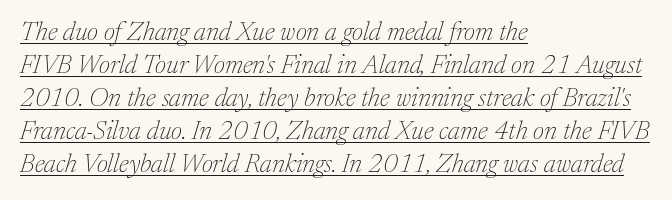
The image shows 26 px text type, italic (leaning right); set left-aligned, normal line spacing (1.27x), normal letter spacing, underlined.
